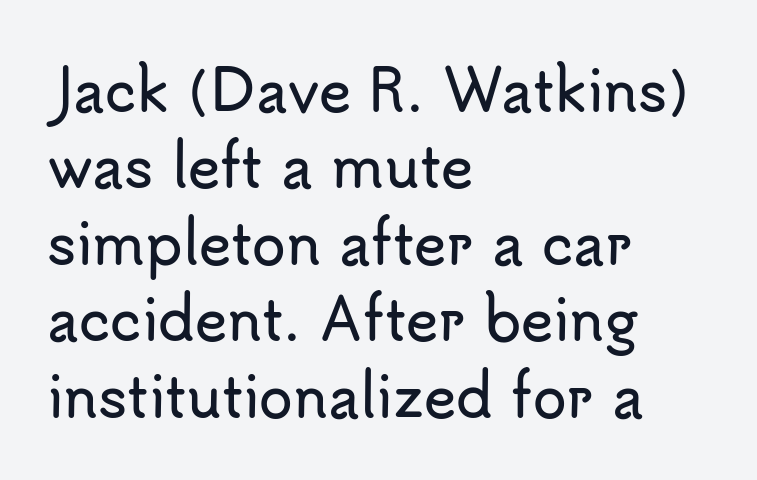
{"serif": "no", "italic": "no", "width": "normal", "stroke_contrast": "low", "x_height": "small", "monospaced": "no", "underline": "no", "align": "left", "line_spacing": "normal", "line_spacing_ratio": 1.39, "letter_spacing": "normal", "letter_spacing_em": 0.0, "glyph_px": 55}
